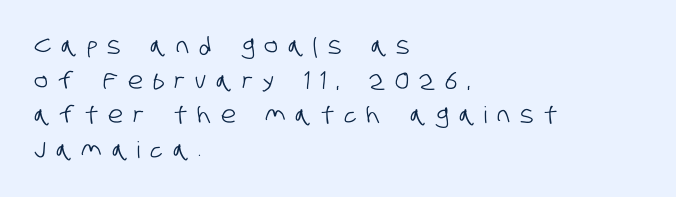
{"underline": "no", "align": "left", "line_spacing": "normal", "line_spacing_ratio": 1.51, "letter_spacing": "wide", "letter_spacing_em": 0.44, "glyph_px": 23}
